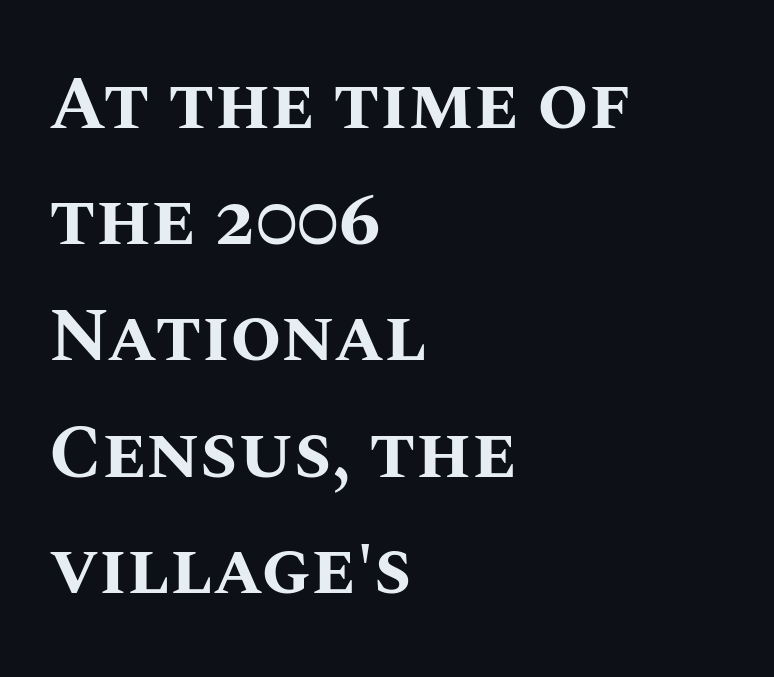
The image shows 74 px bold type, upright; set left-aligned, normal line spacing (1.57x), normal letter spacing, not underlined; medium stroke contrast and a large x-height.
